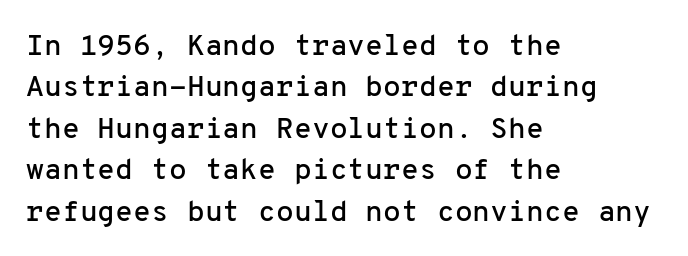
Q: Is the text italic (slanted)? A: No, it is upright.
Q: Is the typeface a serif or a sans-serif typeface? A: Sans-serif.
Q: Is the text underlined? A: No.
Q: How is the paragraph aligned? A: Left-aligned.
Q: Is the spacing between letters normal or unusually wide? A: Normal.
Q: Is the spacing between lines tight, normal or loose? A: Normal.
Q: Width (condensed, normal, or wide)? A: Normal.
Q: Stroke contrast? A: Low.
Q: x-height? A: Medium.
Q: Monospaced? A: Yes.
